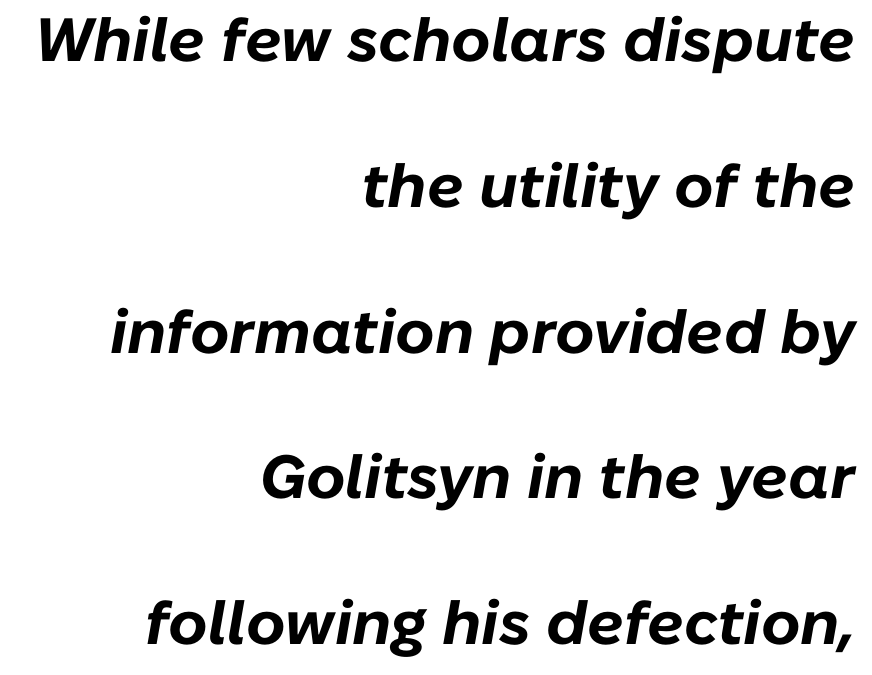
{"italic": "yes", "lean": "right", "slant_degrees": 10, "bold": "yes", "weight": "bold", "width": "normal", "stroke_contrast": "low", "x_height": "medium", "monospaced": "no", "underline": "no", "align": "right", "line_spacing": "loose", "line_spacing_ratio": 2.39, "letter_spacing": "normal", "letter_spacing_em": 0.0, "glyph_px": 61}
